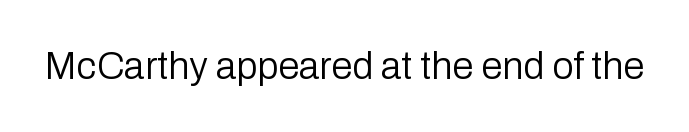
{"serif": "no", "italic": "no", "bold": "no", "weight": "regular", "width": "normal", "stroke_contrast": "low", "x_height": "medium", "monospaced": "no", "underline": "no", "letter_spacing": "normal", "letter_spacing_em": 0.0, "glyph_px": 38}
